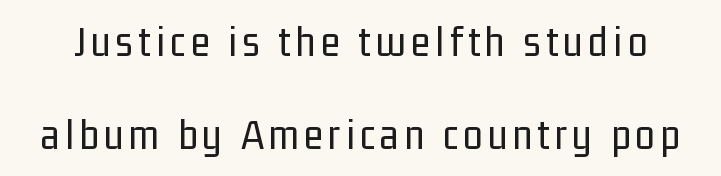
The image shows 44 px regular-weight, condensed sans-serif type, upright; set loose line spacing (2.12x), not underlined; low stroke contrast and a medium x-height.
